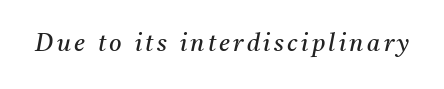
{"italic": "yes", "lean": "right", "slant_degrees": 11, "bold": "no", "underline": "no", "glyph_px": 24}
